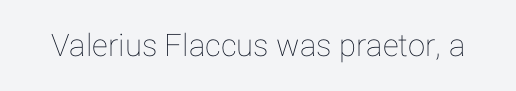
Q: Is the text italic (slanted)? A: No, it is upright.
Q: Is the text underlined? A: No.
Q: Is the spacing between letters normal or unusually wide? A: Normal.
Q: Width (condensed, normal, or wide)? A: Normal.
Q: Stroke contrast? A: Low.
Q: x-height? A: Medium.
Q: Monospaced? A: No.
